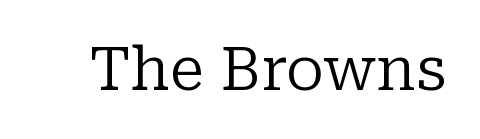
The image shows 60 px regular-weight serif type, upright; set normal letter spacing, not underlined; low stroke contrast and a medium x-height.
